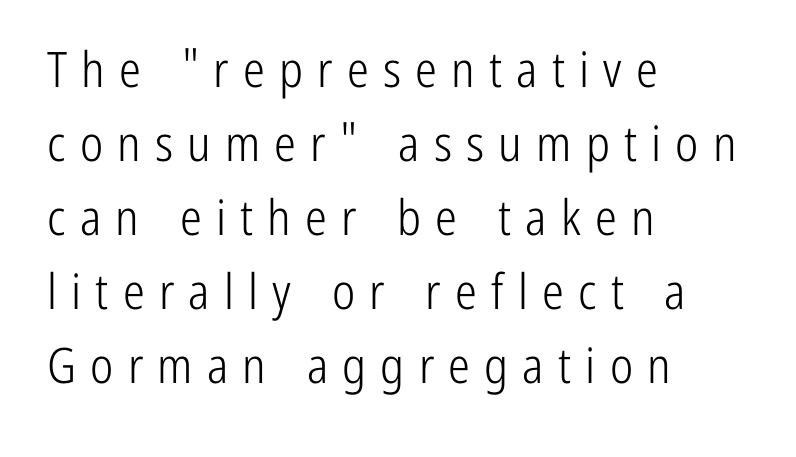
The image shows 49 px light, condensed sans-serif type, upright; set left-aligned, normal line spacing (1.51x), unusually wide letter spacing (+0.29 em), not underlined; low stroke contrast and a medium x-height.
